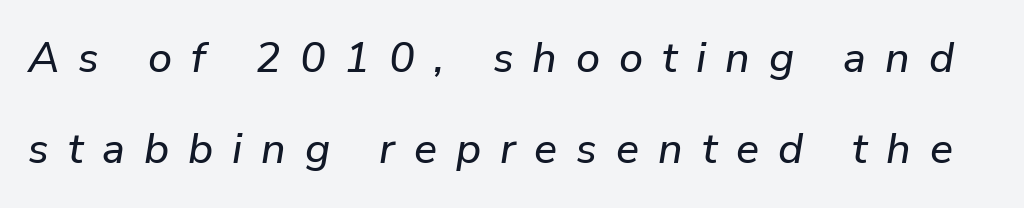
Beneath every word, the page is bare. The line-height multiplier appears high, well above default. The font's italic variant was chosen for this text. Honestly, the letter spacing is so wide it's the main thing you notice.
